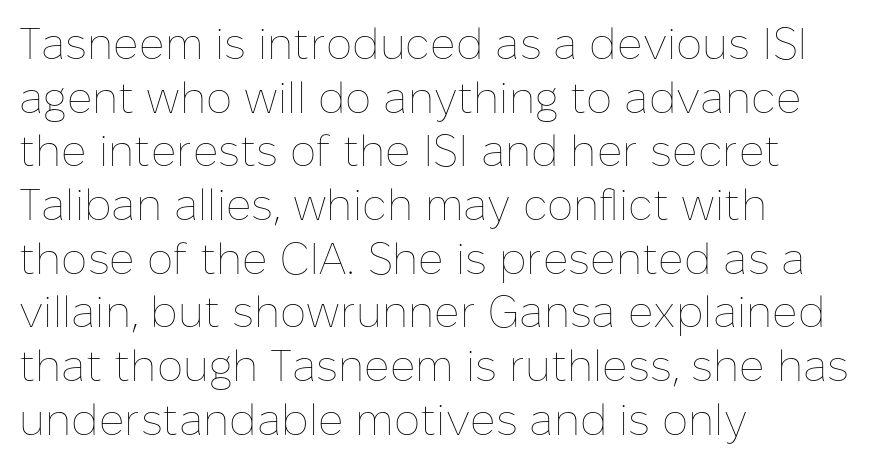
Q: Is the text bold? A: No.
Q: Is the text italic (slanted)? A: No, it is upright.
Q: Is the text underlined? A: No.
Q: How is the paragraph aligned? A: Left-aligned.
Q: Is the spacing between letters normal or unusually wide? A: Normal.
Q: Width (condensed, normal, or wide)? A: Normal.
Q: Stroke contrast? A: Low.
Q: x-height? A: Medium.
Q: Monospaced? A: No.
